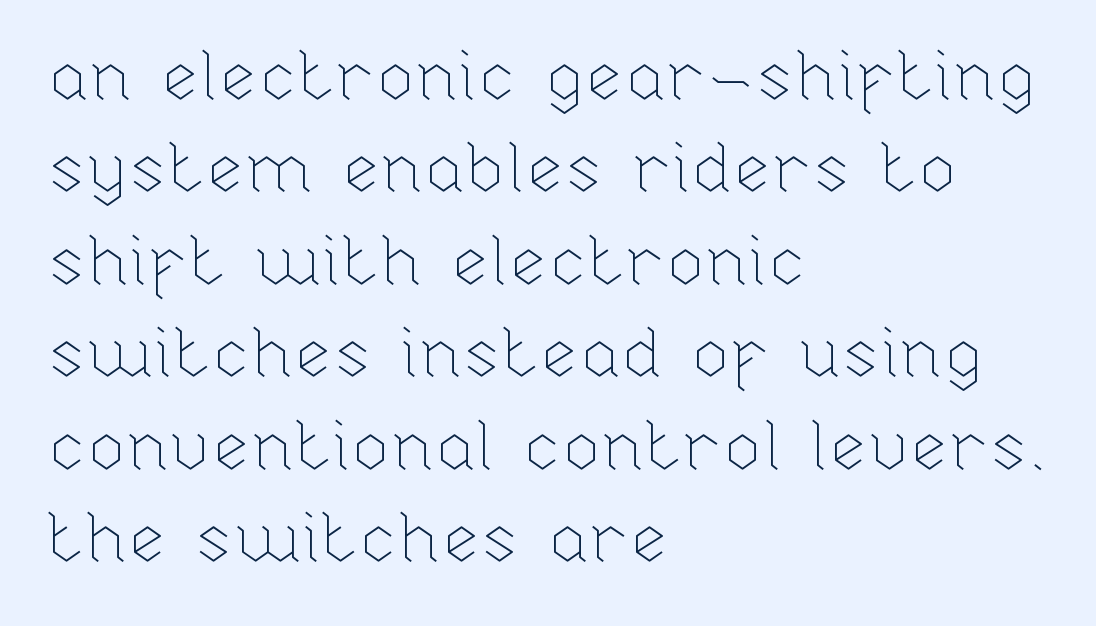
{"italic": "no", "bold": "no", "weight": "thin", "width": "normal", "stroke_contrast": "low", "x_height": "medium", "monospaced": "no", "underline": "no", "align": "left", "line_spacing": "normal", "line_spacing_ratio": 1.32, "letter_spacing": "normal", "letter_spacing_em": 0.0, "glyph_px": 70}
